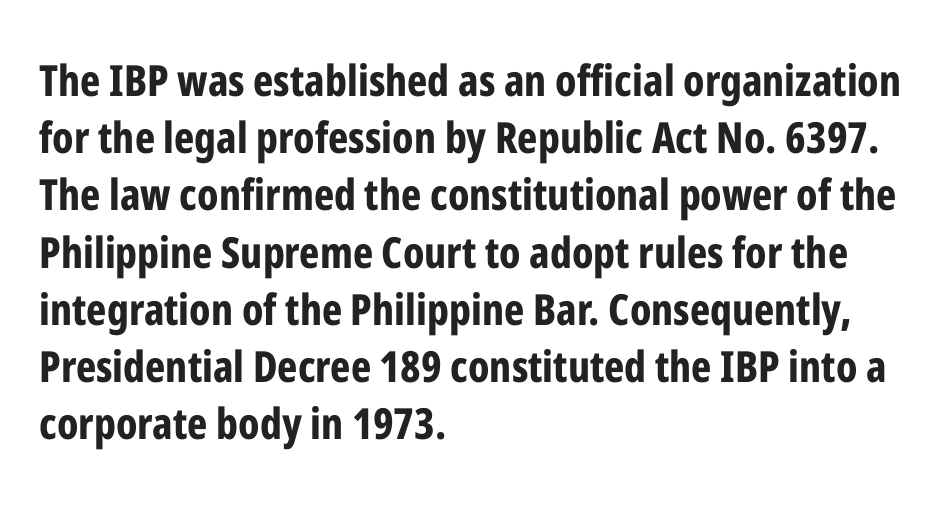
{"serif": "no", "italic": "no", "bold": "yes", "weight": "bold", "width": "condensed", "stroke_contrast": "low", "x_height": "medium", "monospaced": "no", "underline": "no", "align": "left", "line_spacing": "normal", "line_spacing_ratio": 1.33, "letter_spacing": "normal", "letter_spacing_em": 0.0, "glyph_px": 43}
